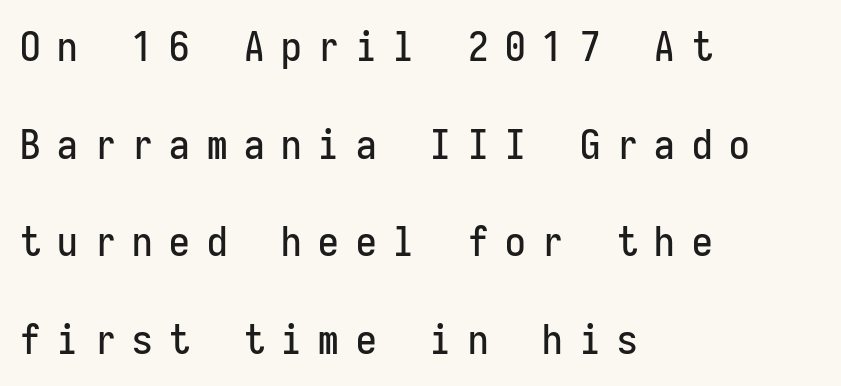
{"serif": "no", "italic": "no", "width": "condensed", "stroke_contrast": "low", "x_height": "medium", "monospaced": "yes", "underline": "no", "align": "left", "line_spacing": "loose", "line_spacing_ratio": 2.38, "letter_spacing": "wide", "letter_spacing_em": 0.41, "glyph_px": 41}
